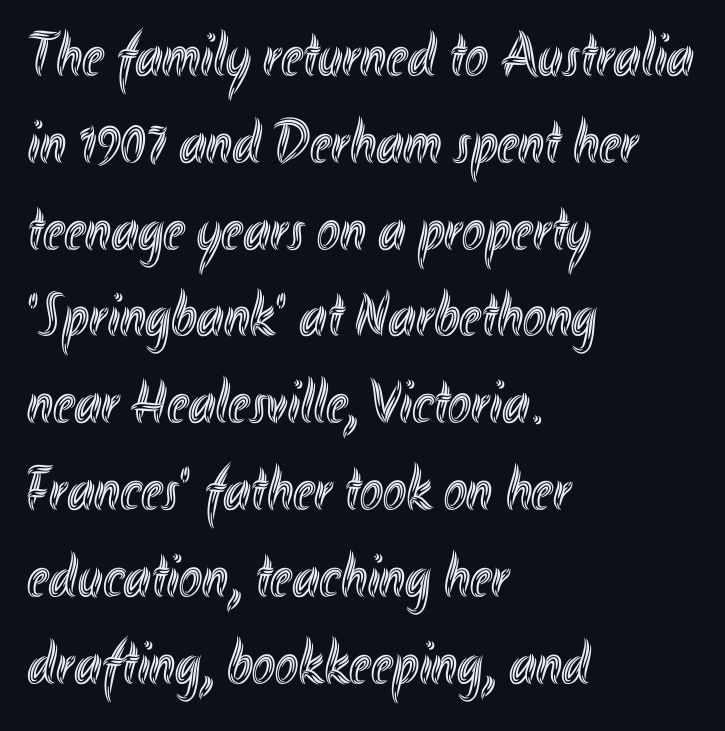
Quick note: interline space is typical. Standard letterfit; no display-style spreading of the glyphs. The passage shown is typed in a proportional face where columns would drift. Caption: multi-line text, flush left, ragged right.
